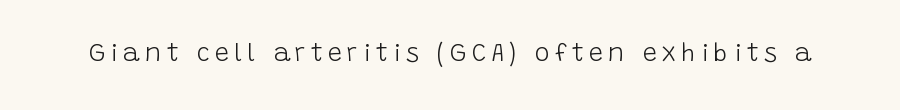
The image shows 25 px text type, upright; set unusually wide letter spacing (+0.21 em), not underlined.
